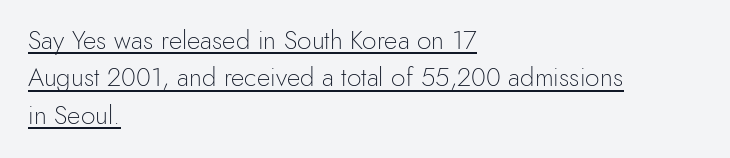
{"italic": "no", "bold": "no", "underline": "yes", "align": "left", "line_spacing": "normal", "line_spacing_ratio": 1.44, "letter_spacing": "normal", "letter_spacing_em": 0.0, "glyph_px": 26}
